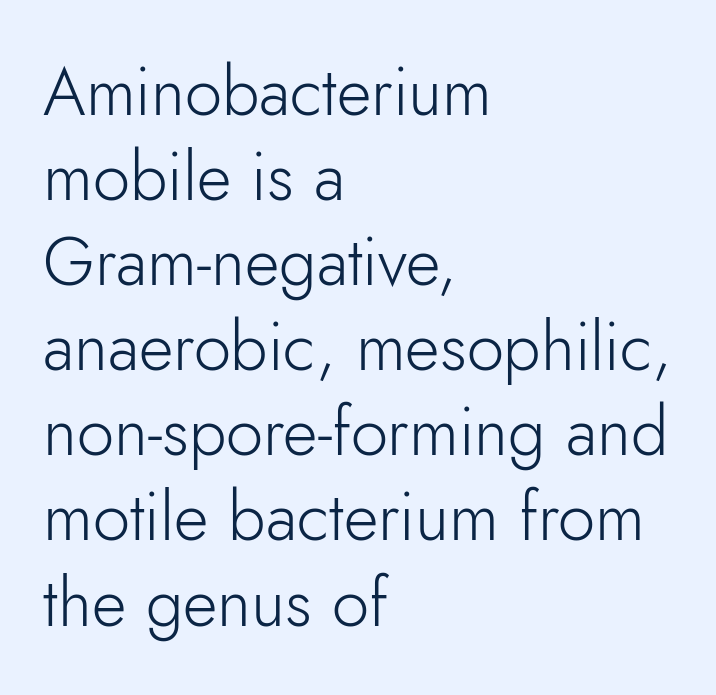
{"serif": "no", "italic": "no", "bold": "no", "weight": "light", "width": "normal", "stroke_contrast": "low", "x_height": "small", "monospaced": "no", "underline": "no", "align": "left", "line_spacing": "normal", "line_spacing_ratio": 1.27, "letter_spacing": "normal", "letter_spacing_em": 0.0, "glyph_px": 67}
